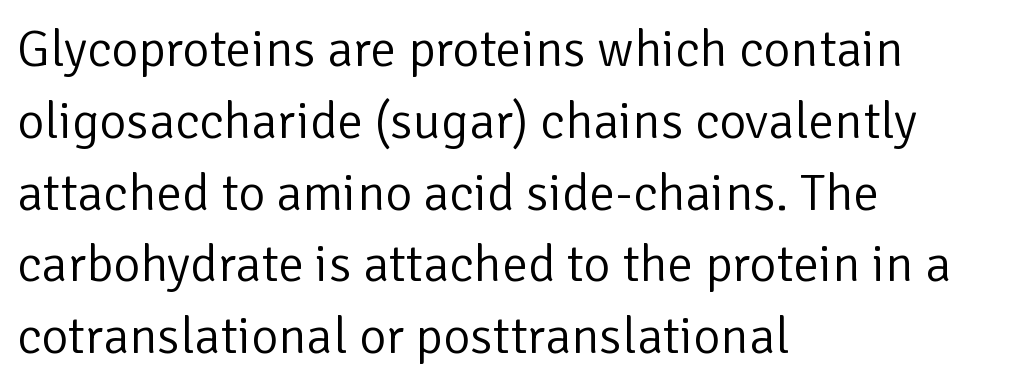
{"serif": "no", "italic": "no", "bold": "no", "weight": "light", "width": "normal", "stroke_contrast": "low", "x_height": "medium", "monospaced": "no", "underline": "no", "align": "left", "line_spacing": "normal", "line_spacing_ratio": 1.38, "letter_spacing": "normal", "letter_spacing_em": 0.0, "glyph_px": 52}
